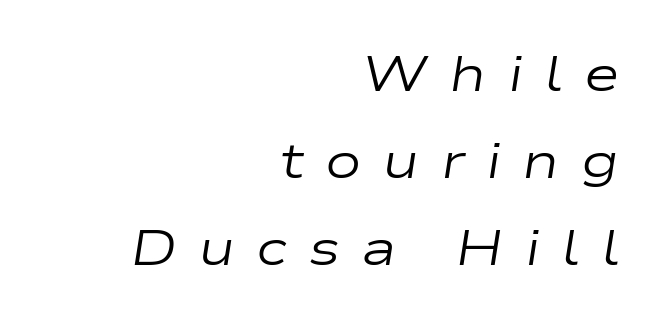
The face used here has a pronounced slope to its letters. No extra ink here — the face is not bold. Check under the words: just untouched page. Caption: multi-line text, flush right, ragged left. Spacing verdict: proportional, widths tailored to each character. This rendering widens character spacing well past its baseline value.
